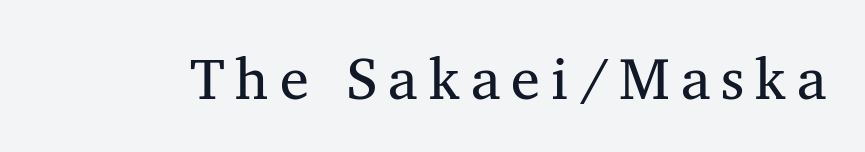
Q: Is the text bold? A: No.
Q: Is the typeface a serif or a sans-serif typeface? A: Serif.
Q: Is the text underlined? A: No.
Q: Width (condensed, normal, or wide)? A: Normal.
Q: Stroke contrast? A: Medium.
Q: x-height? A: Medium.
Q: Monospaced? A: No.
